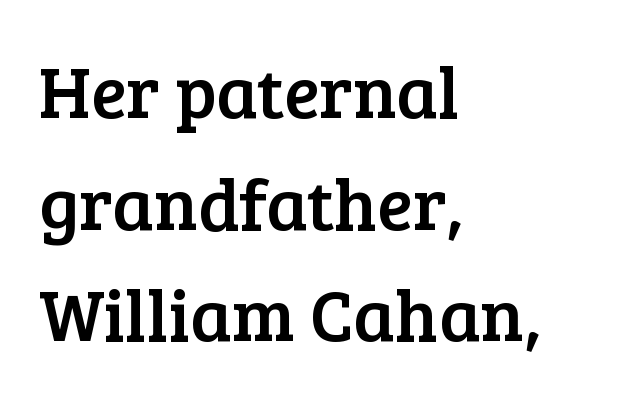
{"serif": "yes", "italic": "no", "width": "normal", "stroke_contrast": "low", "x_height": "medium", "monospaced": "no", "underline": "no", "align": "left", "line_spacing": "normal", "line_spacing_ratio": 1.53, "letter_spacing": "normal", "letter_spacing_em": 0.0, "glyph_px": 73}
